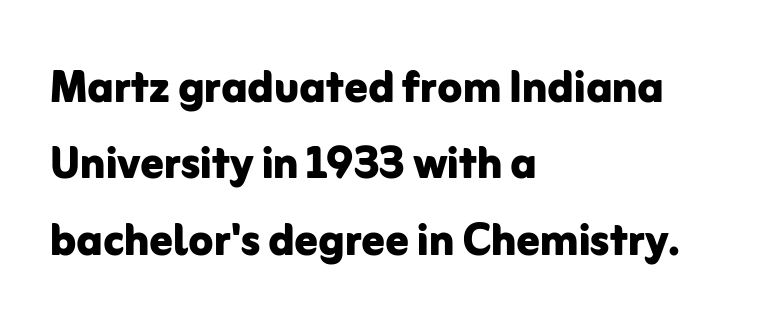
The image shows 57 px bold sans-serif type, upright; set left-aligned, normal line spacing (1.34x), normal letter spacing, not underlined; low stroke contrast and a medium x-height.
